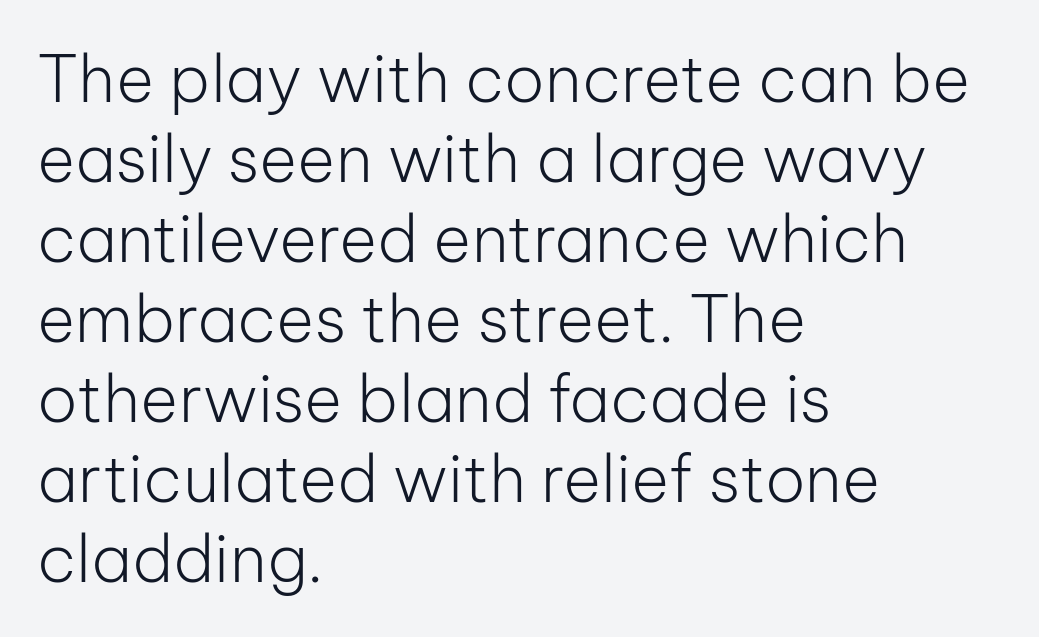
The image shows 65 px light sans-serif type, upright; set left-aligned, line spacing 1.23x, normal letter spacing, not underlined; low stroke contrast and a medium x-height.
